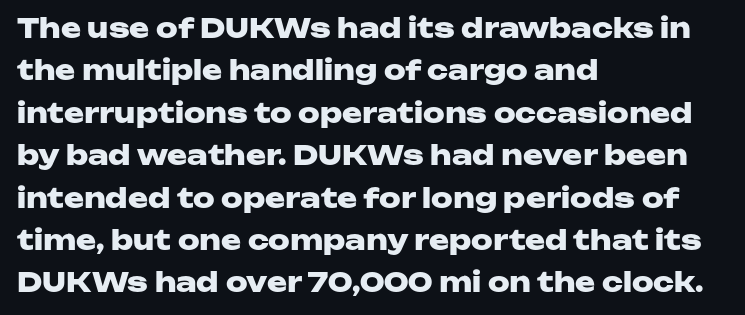
The axis of the letterforms is exactly vertical. The passage is arranged the way most books set body copy — flush left. Beneath every word, the page is bare. Summary of weight: heavy, a full bold. In terms of leading, this rendering sits right in the middle.
